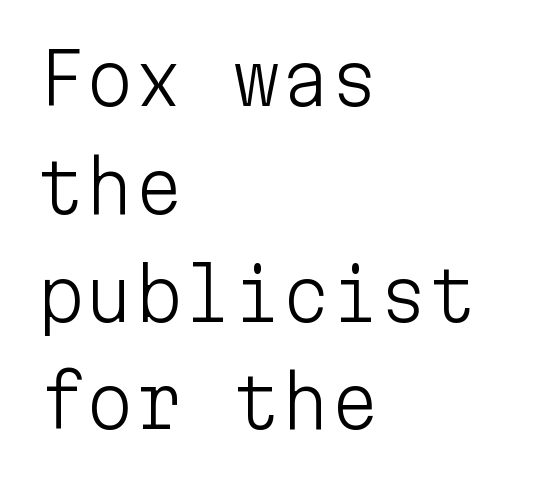
The image shows 70 px light sans-serif type, upright, monospaced; set left-aligned, normal line spacing (1.54x), normal letter spacing, not underlined; low stroke contrast and a medium x-height.
